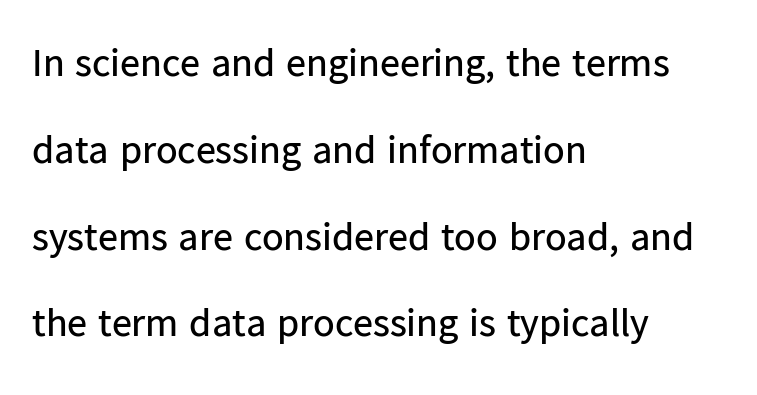
{"serif": "no", "italic": "no", "bold": "no", "weight": "regular", "width": "normal", "stroke_contrast": "low", "x_height": "medium", "monospaced": "no", "underline": "no", "align": "left", "line_spacing": "loose", "line_spacing_ratio": 2.17, "letter_spacing": "normal", "letter_spacing_em": 0.0, "glyph_px": 40}
